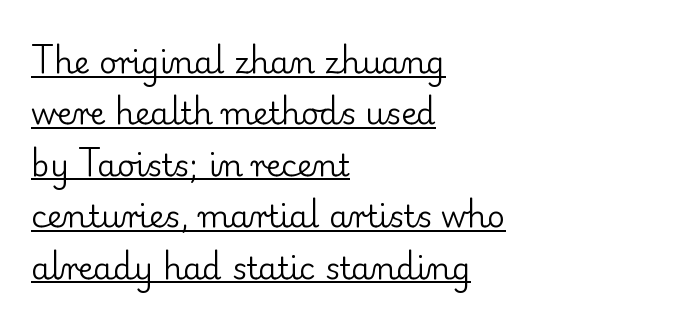
The image shows 31 px regular-weight serif type, upright; set left-aligned, normal line spacing (1.66x), normal letter spacing, underlined; low stroke contrast and a small x-height.
